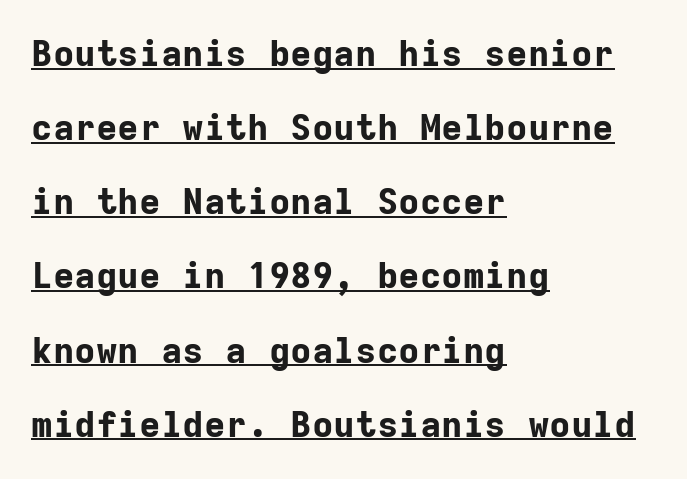
Q: Is the text bold? A: Yes.
Q: Is the text italic (slanted)? A: No, it is upright.
Q: Is the typeface a serif or a sans-serif typeface? A: Sans-serif.
Q: Is the text underlined? A: Yes.
Q: How is the paragraph aligned? A: Left-aligned.
Q: Is the spacing between letters normal or unusually wide? A: Normal.
Q: Is the spacing between lines tight, normal or loose? A: Loose.
Q: Width (condensed, normal, or wide)? A: Normal.
Q: Stroke contrast? A: Low.
Q: x-height? A: Medium.
Q: Monospaced? A: Yes.
